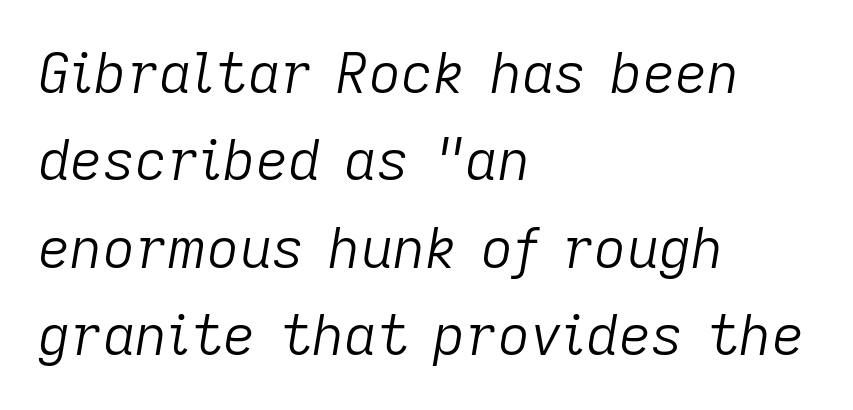
{"italic": "yes", "lean": "right", "slant_degrees": 9, "bold": "no", "weight": "light", "width": "normal", "stroke_contrast": "low", "x_height": "medium", "monospaced": "no", "underline": "no", "align": "left", "line_spacing": "normal", "line_spacing_ratio": 1.56, "letter_spacing": "normal", "letter_spacing_em": 0.0, "glyph_px": 56}
